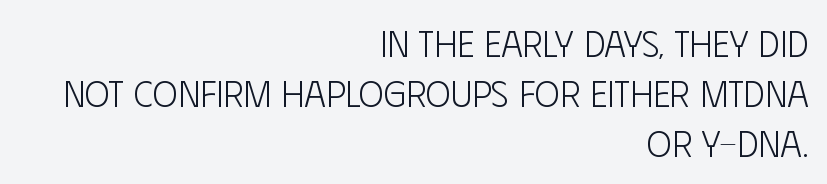
The image shows 37 px light, condensed sans-serif type, upright; set right-aligned, normal line spacing (1.35x), normal letter spacing, not underlined; low stroke contrast and a large x-height.
